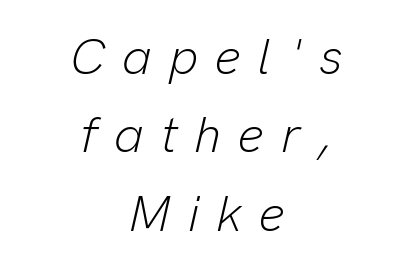
Character widths vary here, with narrow letters taking less room than wide ones. Is the type heavy? It reads as light-to-regular instead. Centered paragraph, ragged on both sides. The font's italic variant was chosen for this text. The rows are spaced the way most documents space them. The type is letterspaced generously, with wide tracking.
